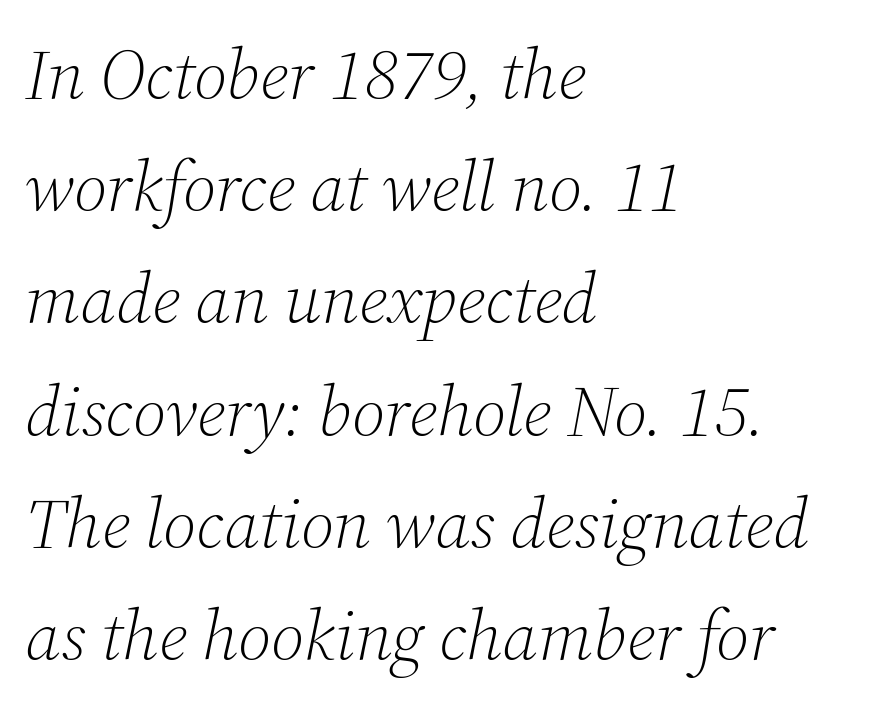
Q: Is the text bold? A: No.
Q: Is the text italic (slanted)? A: Yes, it leans right by about 12 degrees.
Q: Is the typeface a serif or a sans-serif typeface? A: Serif.
Q: Is the text underlined? A: No.
Q: How is the paragraph aligned? A: Left-aligned.
Q: Is the spacing between letters normal or unusually wide? A: Normal.
Q: Is the spacing between lines tight, normal or loose? A: Normal.
Q: Width (condensed, normal, or wide)? A: Normal.
Q: Stroke contrast? A: Medium.
Q: x-height? A: Medium.
Q: Monospaced? A: No.
